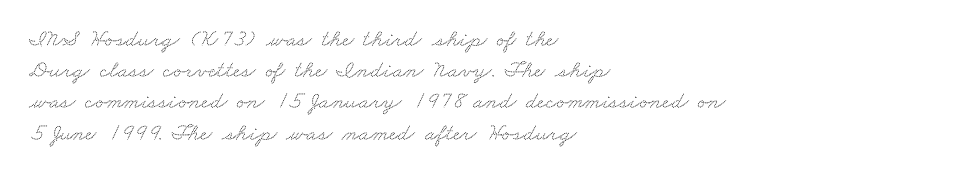
Q: Is the text underlined? A: No.
Q: How is the paragraph aligned? A: Left-aligned.
Q: Is the spacing between letters normal or unusually wide? A: Normal.
Q: Is the spacing between lines tight, normal or loose? A: Normal.
